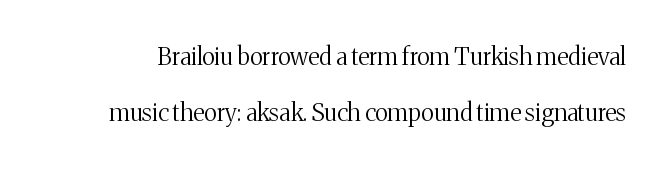
{"italic": "no", "bold": "no", "underline": "no", "line_spacing": "loose", "line_spacing_ratio": 2.34, "letter_spacing": "normal", "letter_spacing_em": 0.0, "glyph_px": 24}
